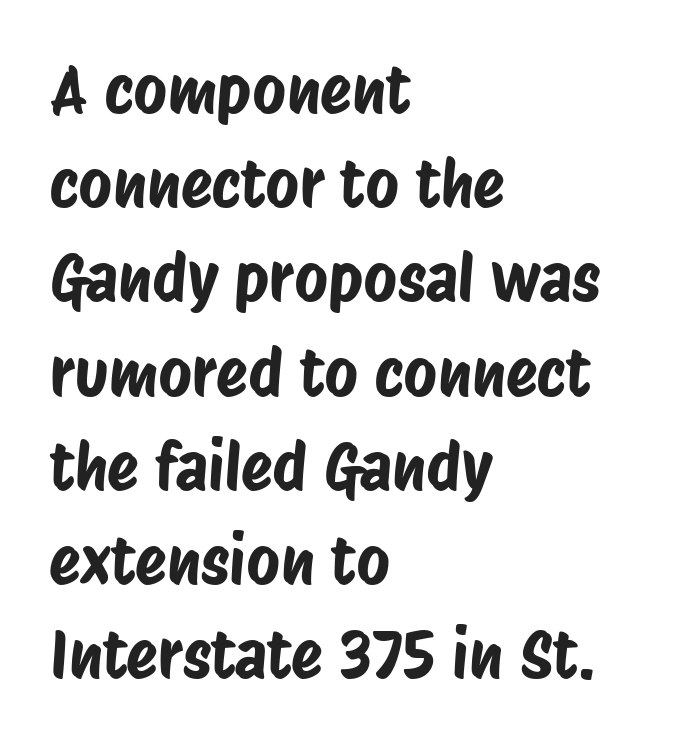
Q: Is the typeface a serif or a sans-serif typeface? A: Sans-serif.
Q: Is the text underlined? A: No.
Q: How is the paragraph aligned? A: Left-aligned.
Q: Is the spacing between letters normal or unusually wide? A: Normal.
Q: Is the spacing between lines tight, normal or loose? A: Normal.
Q: Width (condensed, normal, or wide)? A: Condensed.
Q: Stroke contrast? A: Low.
Q: x-height? A: Large.
Q: Monospaced? A: No.
